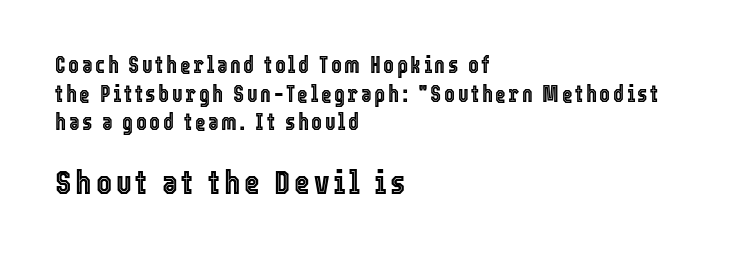
Q: Is the text italic (slanted)? A: No, it is upright.
Q: Is the text underlined? A: No.
Q: How is the paragraph aligned? A: Left-aligned.
Q: Is the spacing between lines tight, normal or loose? A: Normal.
Q: Which block of text is set in a larger size, the first (top) or the second (bottom)? A: The second (bottom) one.
Q: Width (condensed, normal, or wide)? A: Condensed.
Q: x-height? A: Medium.
Q: Monospaced? A: No.
